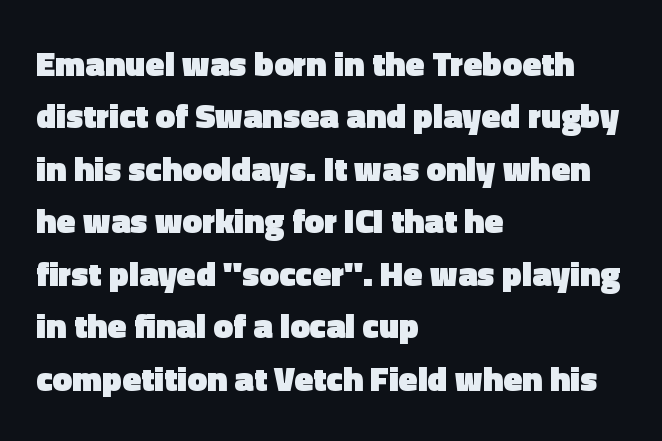
Q: Is the text bold? A: Yes.
Q: Is the text italic (slanted)? A: No, it is upright.
Q: Is the typeface a serif or a sans-serif typeface? A: Sans-serif.
Q: Is the text underlined? A: No.
Q: How is the paragraph aligned? A: Left-aligned.
Q: Is the spacing between letters normal or unusually wide? A: Normal.
Q: Is the spacing between lines tight, normal or loose? A: Normal.
Q: Width (condensed, normal, or wide)? A: Normal.
Q: x-height? A: Medium.
Q: Monospaced? A: No.
